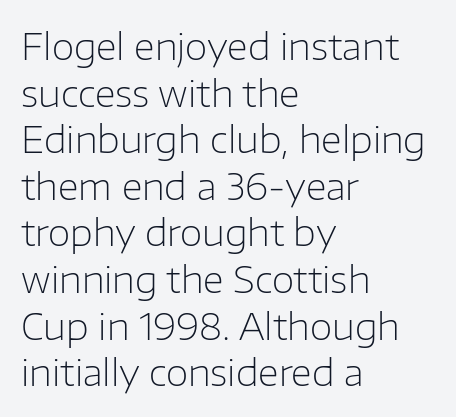
The image shows 37 px light sans-serif type, upright; set left-aligned, normal line spacing (1.26x), normal letter spacing, not underlined; low stroke contrast and a medium x-height.
